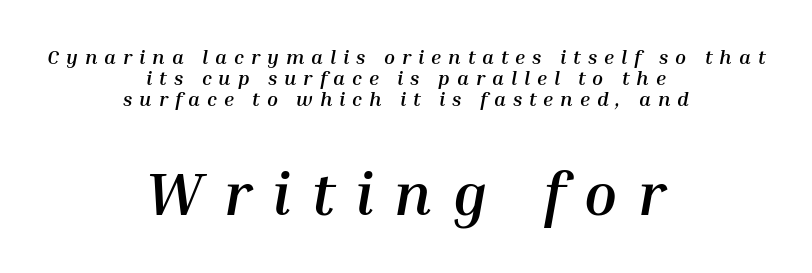
The foot of each line stays bare and open. Compared with an ordinary text face, these strokes are far heavier — a full bold. Type size steps up from the first block to the second. One-word summary of the alignment: center. The vertical gap from one line to the next is small.
